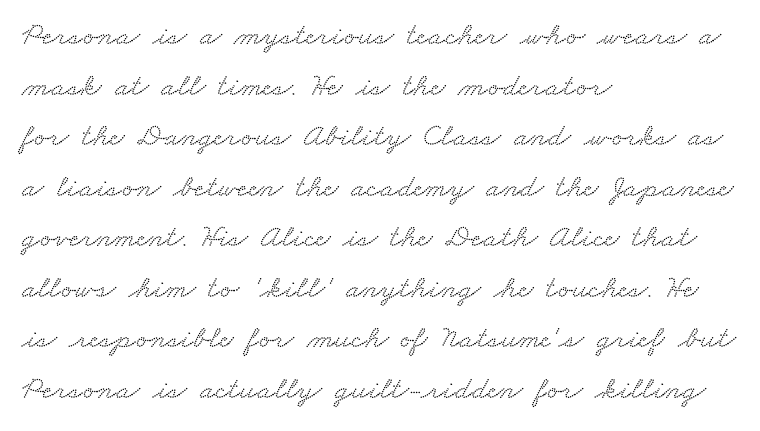
The rendering keeps characters at their native spacing. The lines in this sample share a left origin and differ only in where they stop. Underlining? Definitely not there.
